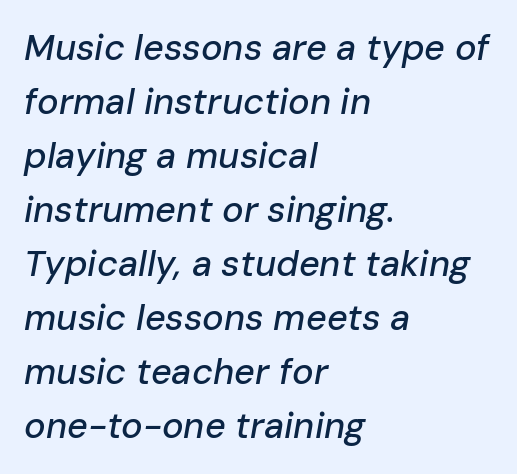
Yep, that's italic — everything's leaning. This rendering leaves character spacing at its baseline value. Horizontal bands of white between lines are of average thickness. All the whitespace from short lines collects on the right. The rendering uses natural spacing where letterforms have individual widths.
